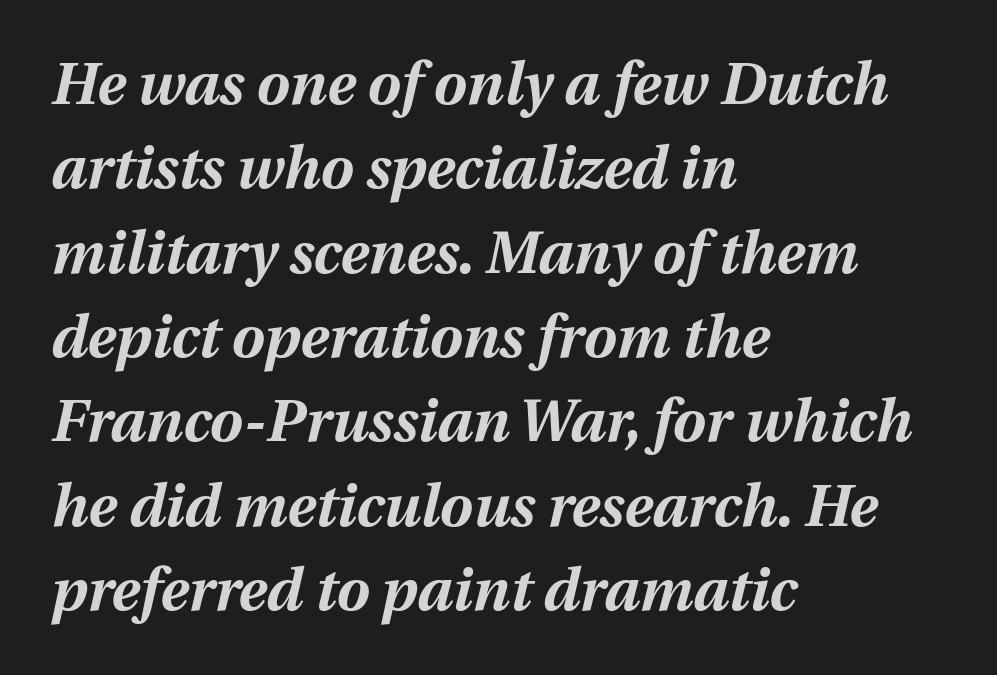
The image shows 59 px bold type, italic (leaning right); set left-aligned, normal line spacing (1.43x), normal letter spacing, not underlined; medium stroke contrast and a medium x-height.
